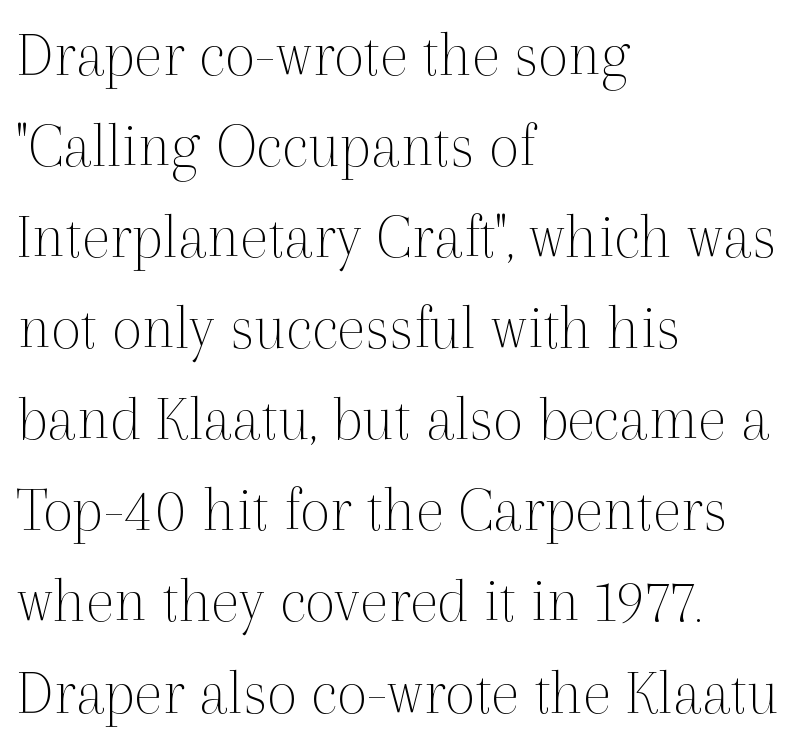
{"serif": "yes", "italic": "no", "bold": "no", "weight": "thin", "width": "normal", "x_height": "medium", "monospaced": "no", "underline": "no", "align": "left", "line_spacing": "normal", "line_spacing_ratio": 1.38, "letter_spacing": "normal", "letter_spacing_em": 0.0, "glyph_px": 66}
